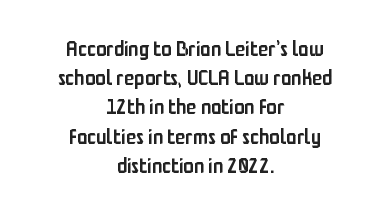
Which margin do the lines hug? Neither — every line sits in the middle. The sample has been set in demibold, a notch under bold. Is the letter spacing exaggerated? No — it looks like the ordinary default. Each row of text sits above clean, open space. A roman cut, with each character standing at attention.
